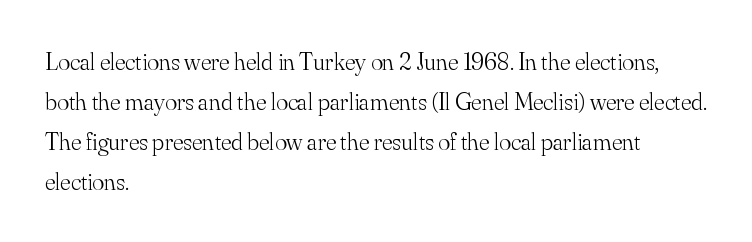
The area under the type is left untouched. A typesetter would mark this as roman, not italic. What's the leading like? Ordinary, nothing unusual. A typesetter would call this zero additional tracking. Which margin do the lines hug? The left one — the right edge is uneven. The cut favours lightness, reaching ordinary text weight at its darkest.
